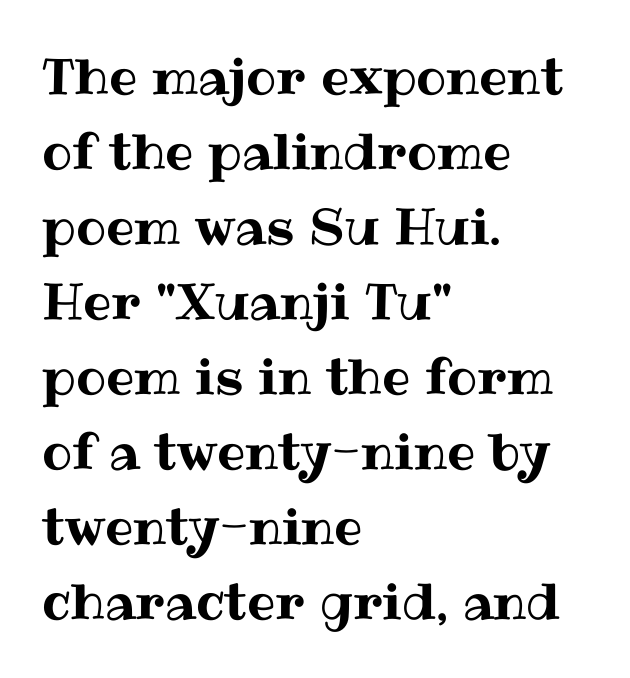
Line beginnings align vertically; line endings do not. Compared with typical paragraphs, the rows here are spaced about the same. The space beneath each line is pristine and unruled. Letter spacing: default.
